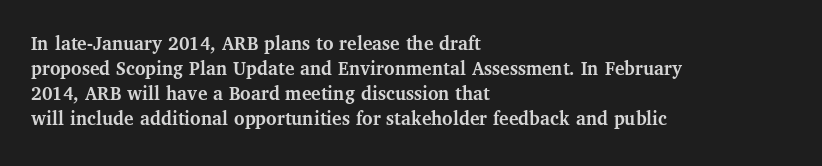
The baseline area is clear. Ordinary non-slanted type is in use. Look at the tracking — it's just the regular setting, nothing added. These lines carry a lot of weight — the face is fully bold.
